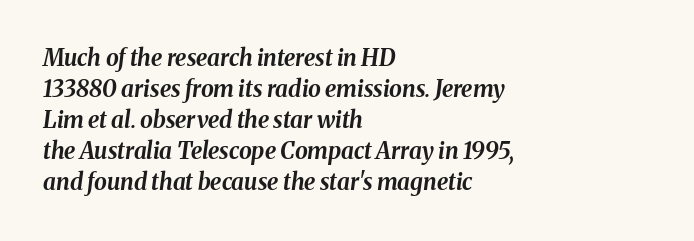
Q: Is the text bold? A: Yes.
Q: Is the text italic (slanted)? A: Yes, it leans right by about 8 degrees.
Q: Is the text underlined? A: No.
Q: How is the paragraph aligned? A: Left-aligned.
Q: Is the spacing between letters normal or unusually wide? A: Normal.
Q: Is the spacing between lines tight, normal or loose? A: Normal.
